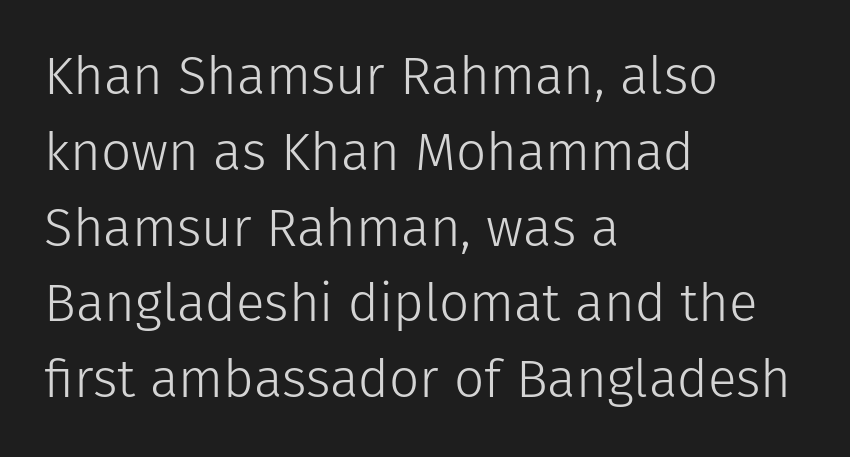
No heavy texture on the line: the type isn't bold. Does the leading feel generous? No, just average. Every row of glyphs begins at an identical x-position on the left. Is this a fixed-width face? No — the glyphs have proportional, varying widths. Look at the tracking — it's just the regular setting, nothing added.
